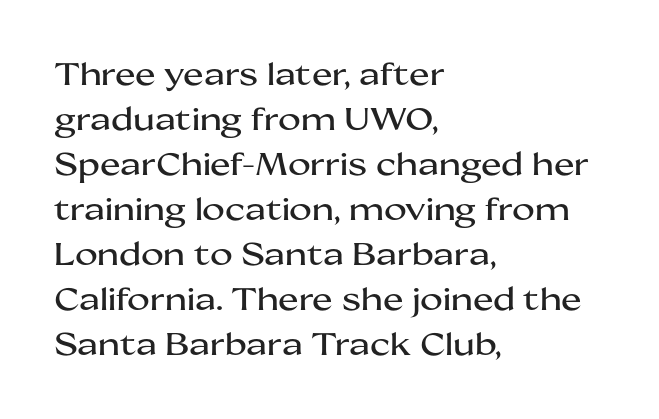
Q: Is the text italic (slanted)? A: No, it is upright.
Q: Is the text underlined? A: No.
Q: How is the paragraph aligned? A: Left-aligned.
Q: Is the spacing between letters normal or unusually wide? A: Normal.
Q: Is the spacing between lines tight, normal or loose? A: Normal.
Q: Width (condensed, normal, or wide)? A: Wide.
Q: Stroke contrast? A: Medium.
Q: x-height? A: Medium.
Q: Monospaced? A: No.
